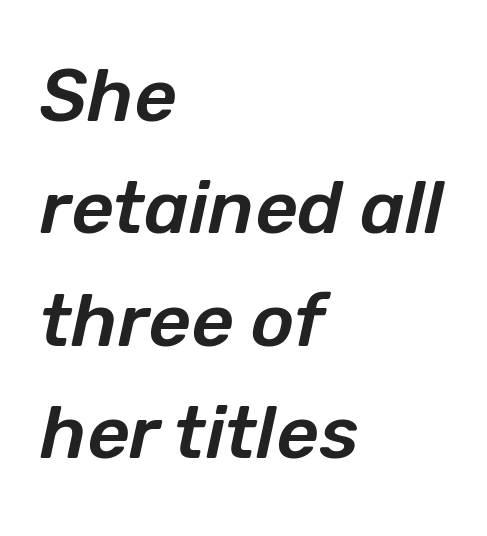
{"italic": "yes", "lean": "right", "slant_degrees": 12, "width": "normal", "stroke_contrast": "low", "x_height": "medium", "monospaced": "no", "underline": "no", "align": "left", "line_spacing": "normal", "line_spacing_ratio": 1.52, "letter_spacing": "normal", "letter_spacing_em": 0.0, "glyph_px": 74}
